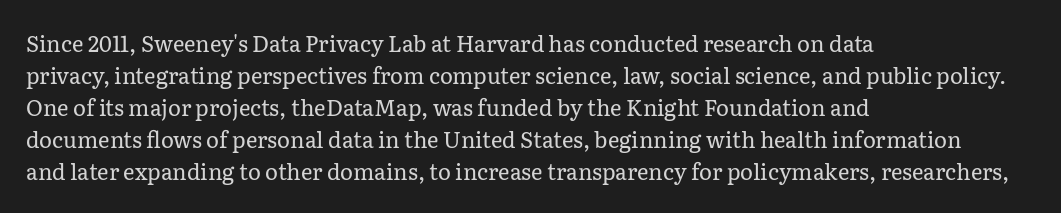
This sample uses an upright cut, with every glyph sitting square on the baseline. Check the space under the baseline: it is left empty. These lines are set flush left with a ragged right edge. Weight: not bold — regular or lighter.
